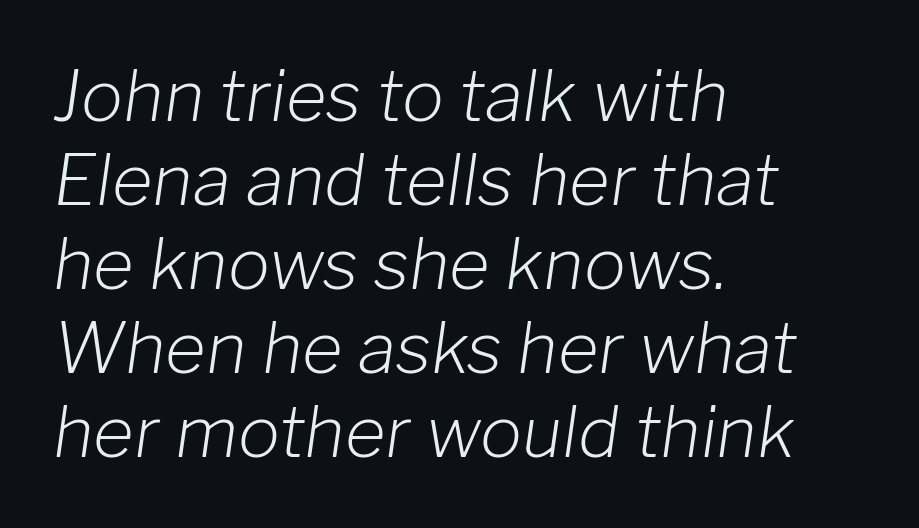
The foot of each line stays bare and open. A student would call this left alignment; a typographer would say flush left, rag right. The passage shown is typed in a proportional face where columns would drift. No extra ink here — the face is not bold. Nobody touched the tracking dial on this one.
